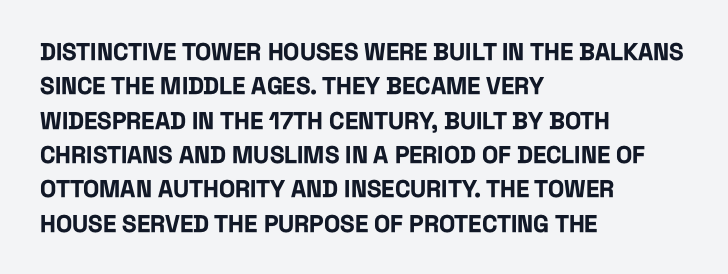
The passage shown is emphatically bold. The space directly below the letters is spotless. Italic? Not at all — the glyphs are vertical. The block of text has a typical density, with ordinary space between rows.
